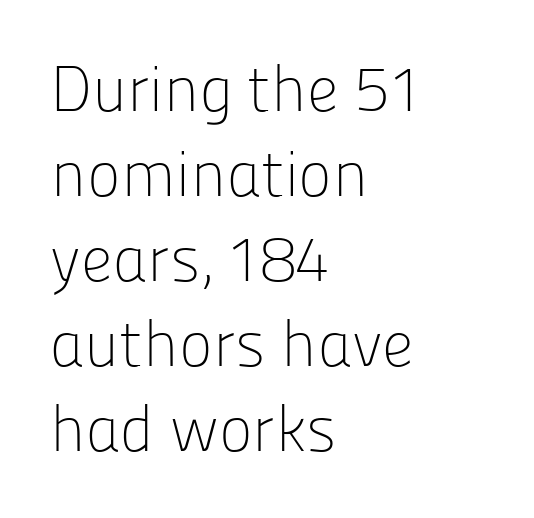
Each stroke keeps to a modest, everyday thickness or less. Style check: upright. Stroke terminals: plain, sans-serif. Bare-footed words on every line. This sample keeps an unexceptional amount of space between lines.
